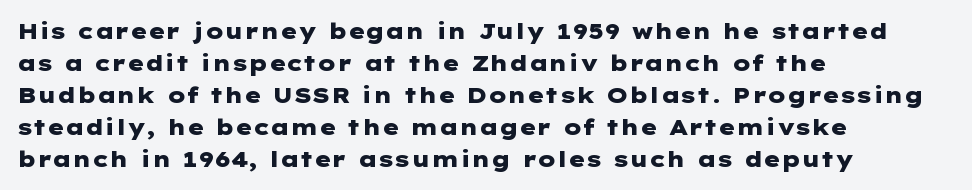
Students, observe: this is what conventionally led text looks like. Ascenders rise straight up at ninety degrees. Pretty heavy lettering here — definitely bold. The words here are not underlined.
